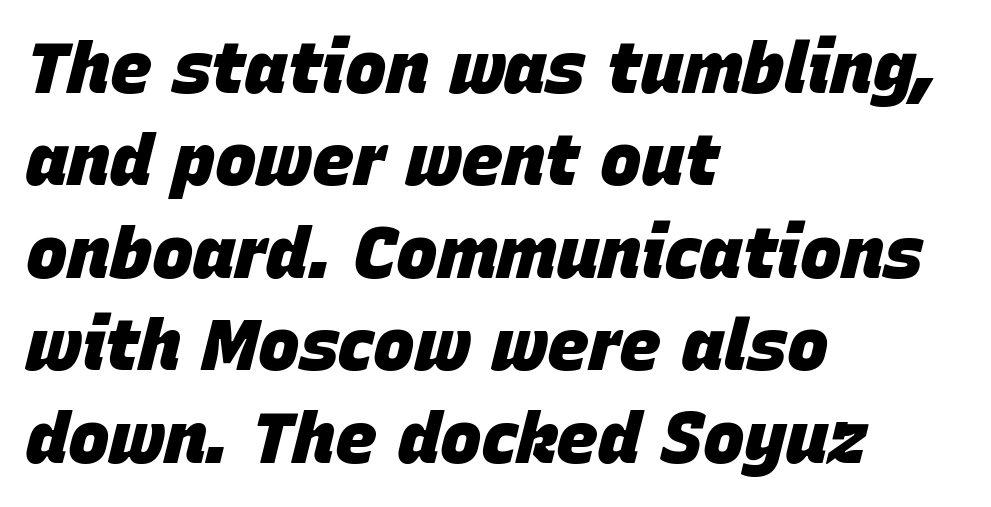
{"italic": "yes", "lean": "right", "slant_degrees": 15, "bold": "yes", "weight": "heavy", "width": "normal", "stroke_contrast": "low", "x_height": "large", "monospaced": "no", "underline": "no", "align": "left", "line_spacing": "normal", "line_spacing_ratio": 1.32, "letter_spacing": "normal", "letter_spacing_em": 0.0, "glyph_px": 70}
